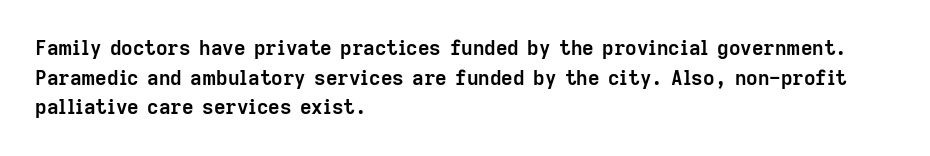
The rendering uses a bold face; every stroke is thick and dark. Compared with a centered layout, this one pins lines to the left instead. Underline: absent. In terms of letterspacing, this is plain default setting. Italic: no, the glyphs are upright roman. How would I describe the line gaps? Plain and ordinary.
